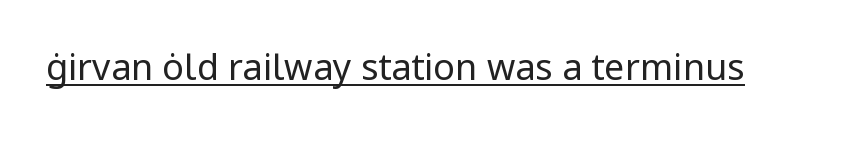
The image shows 36 px regular-weight sans-serif type, upright; set normal letter spacing, underlined; low stroke contrast and a medium x-height.
